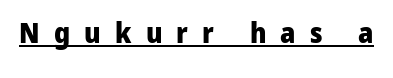
The image shows 29 px heavy sans-serif type, upright; set unusually wide letter spacing (+0.49 em), underlined; low stroke contrast and a medium x-height.
